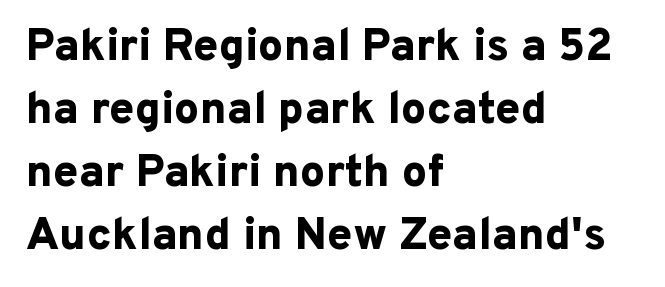
{"serif": "no", "italic": "no", "bold": "yes", "weight": "bold", "width": "normal", "stroke_contrast": "low", "x_height": "medium", "monospaced": "no", "underline": "no", "align": "left", "line_spacing": "normal", "line_spacing_ratio": 1.4, "letter_spacing": "normal", "letter_spacing_em": 0.0, "glyph_px": 45}
